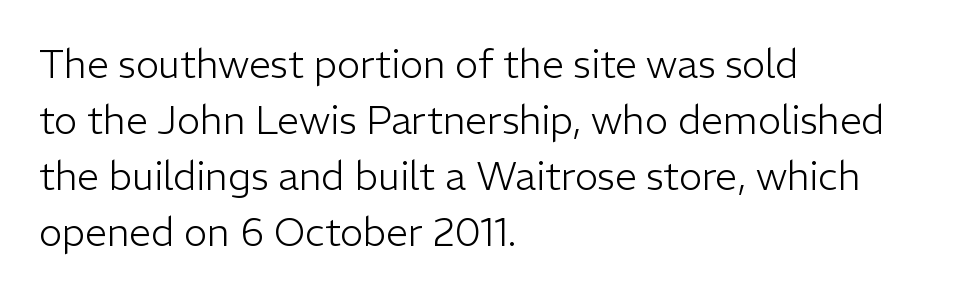
Q: Is the text bold? A: No.
Q: Is the text italic (slanted)? A: No, it is upright.
Q: Is the typeface a serif or a sans-serif typeface? A: Sans-serif.
Q: Is the text underlined? A: No.
Q: How is the paragraph aligned? A: Left-aligned.
Q: Is the spacing between letters normal or unusually wide? A: Normal.
Q: Is the spacing between lines tight, normal or loose? A: Normal.
Q: Width (condensed, normal, or wide)? A: Normal.
Q: Stroke contrast? A: Low.
Q: x-height? A: Medium.
Q: Monospaced? A: No.
